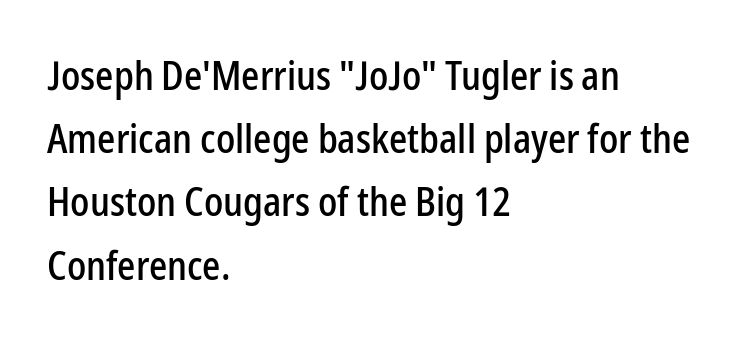
Q: Is the text italic (slanted)? A: No, it is upright.
Q: Is the typeface a serif or a sans-serif typeface? A: Sans-serif.
Q: Is the text underlined? A: No.
Q: How is the paragraph aligned? A: Left-aligned.
Q: Is the spacing between letters normal or unusually wide? A: Normal.
Q: Is the spacing between lines tight, normal or loose? A: Normal.
Q: Width (condensed, normal, or wide)? A: Condensed.
Q: Stroke contrast? A: Low.
Q: x-height? A: Medium.
Q: Monospaced? A: No.
